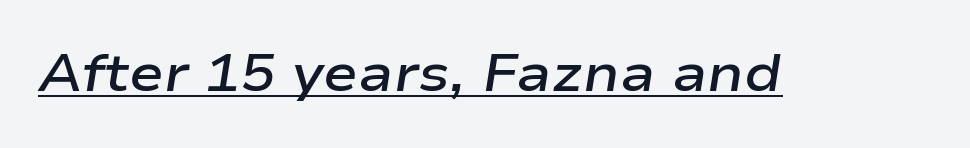
Q: Is the text bold? A: Semi-bold.
Q: Is the text italic (slanted)? A: Yes, it leans right by about 9 degrees.
Q: Is the text underlined? A: Yes.
Q: Is the spacing between letters normal or unusually wide? A: Normal.
Q: Width (condensed, normal, or wide)? A: Wide.
Q: Stroke contrast? A: Low.
Q: x-height? A: Medium.
Q: Monospaced? A: No.
